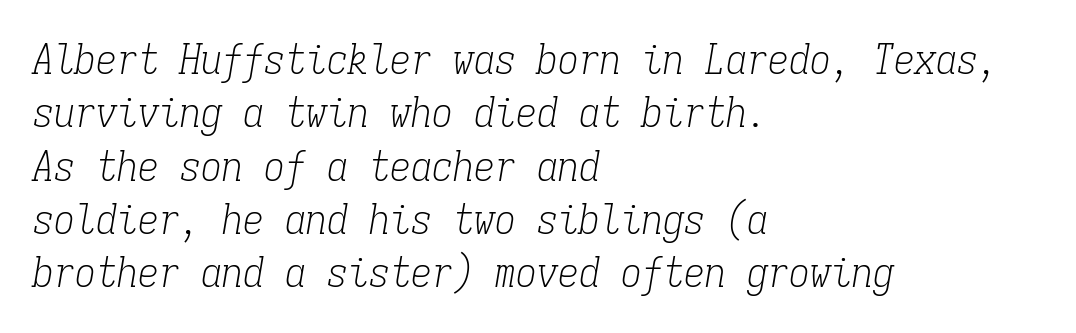
The image shows 42 px light, condensed serif type, italic (leaning right), monospaced; set left-aligned, normal line spacing (1.27x), normal letter spacing, not underlined; low stroke contrast and a medium x-height.
